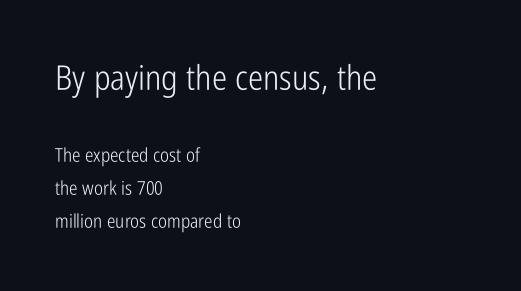
Q: Is the text bold? A: No.
Q: Is the text italic (slanted)? A: No, it is upright.
Q: Is the typeface a serif or a sans-serif typeface? A: Sans-serif.
Q: Is the text underlined? A: No.
Q: How is the paragraph aligned? A: Left-aligned.
Q: Is the spacing between letters normal or unusually wide? A: Normal.
Q: Which block of text is set in a larger size, the first (top) or the second (bottom)? A: The first (top) one.
Q: Width (condensed, normal, or wide)? A: Condensed.
Q: Stroke contrast? A: Low.
Q: x-height? A: Medium.
Q: Monospaced? A: No.
